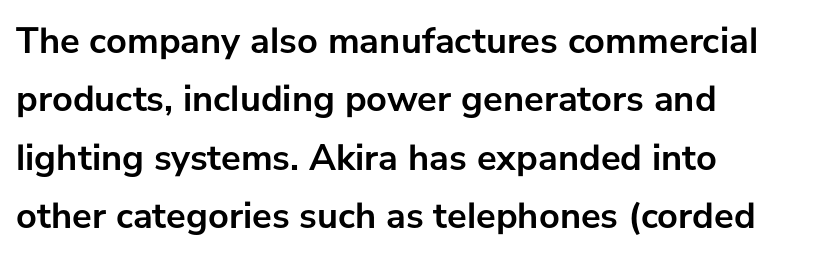
The image shows 37 px semibold sans-serif type, upright; set left-aligned, normal line spacing (1.58x), normal letter spacing, not underlined; low stroke contrast and a medium x-height.
